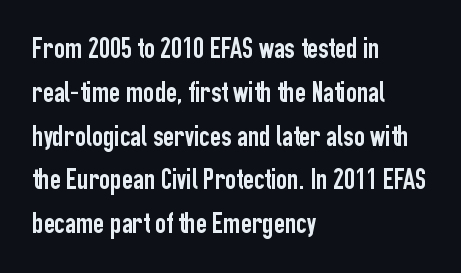
The image shows 30 px condensed sans-serif type, upright; set left-aligned, normal line spacing (1.46x), normal letter spacing, not underlined; low stroke contrast and a medium x-height.
